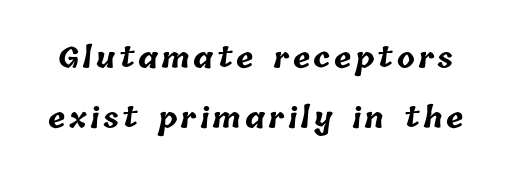
Bare-footed words on every line. Weight: bold. The space between consecutive lines is lavish. Proportional: the letters do not fall into vertical columns.
